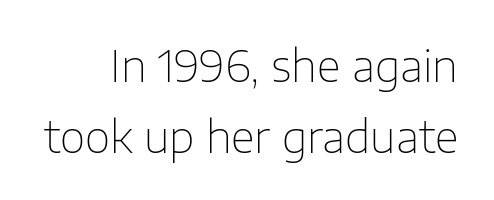
{"serif": "no", "italic": "no", "bold": "no", "weight": "thin", "width": "normal", "stroke_contrast": "low", "x_height": "medium", "monospaced": "no", "underline": "no", "line_spacing": "normal", "line_spacing_ratio": 1.62, "letter_spacing": "normal", "letter_spacing_em": 0.0, "glyph_px": 44}
